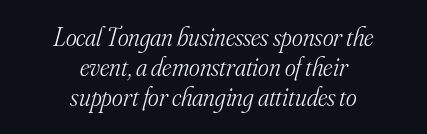
The font's italic variant was chosen for this text. No extra tracking has been applied to these lines. The glyphs are unaccompanied by any horizontal stroke below them. The strokes are not fattened; the text isn't bold. The rendering positions every line midway between the sides.
